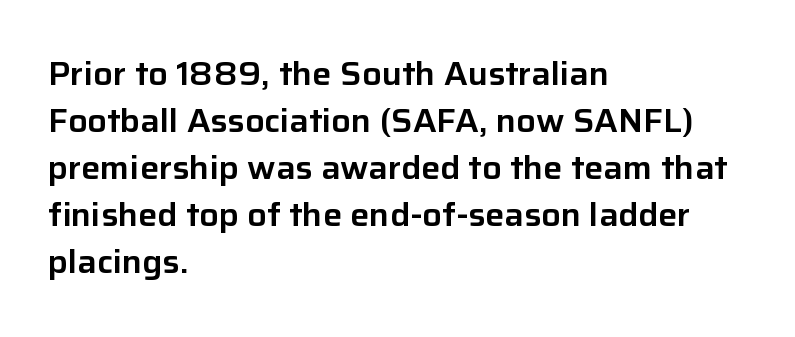
{"serif": "no", "italic": "no", "width": "normal", "stroke_contrast": "low", "x_height": "medium", "monospaced": "no", "underline": "no", "align": "left", "line_spacing": "normal", "line_spacing_ratio": 1.47, "letter_spacing": "normal", "letter_spacing_em": 0.0, "glyph_px": 32}
